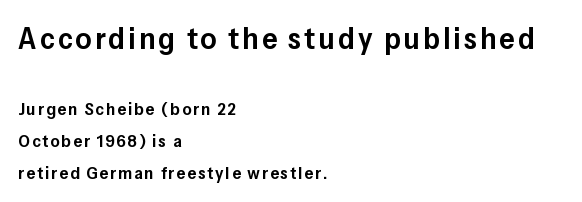
Horizontally, the lines are justified to the leading edge only. The strip under each line holds only bare page. This layout puts the oversized block above and the modest block below. These words are printed semibold, heavier than regular yet not bold.
